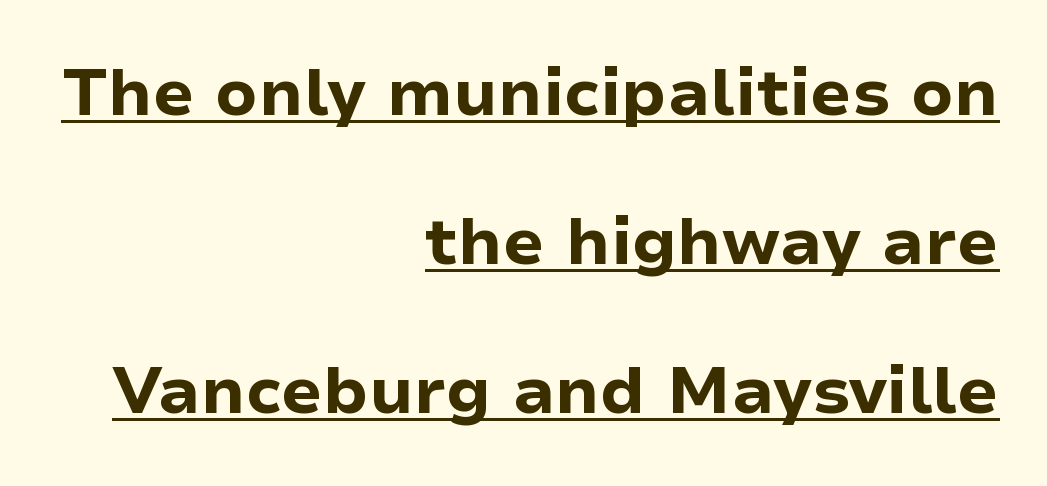
On the weight axis this lands at bold, roughly 700. This is underlined copy, the kind a proofreader might mark for attention. Tracking here is standard; glyphs follow each other at the usual distance. A typesetter would call this proportional, since set widths differ per character. Nothing sits at the stroke ends, so this counts as sans-serif. Each new line begins a long way beneath the previous one.
